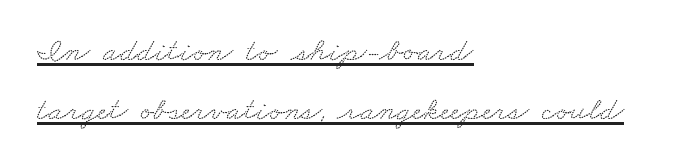
{"width": "wide", "stroke_contrast": "low", "x_height": "small", "monospaced": "no", "underline": "yes", "align": "left", "line_spacing_ratio": 1.78, "letter_spacing": "normal", "letter_spacing_em": 0.0, "glyph_px": 33}
